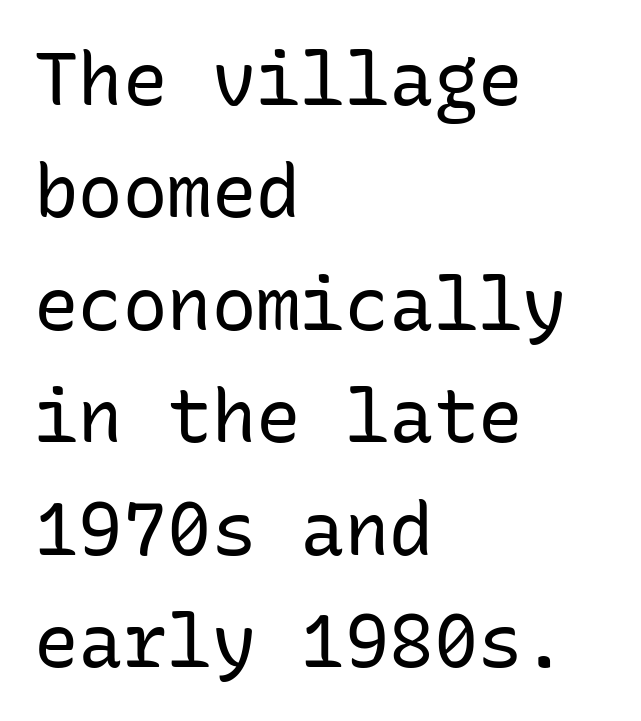
This sample has the even, mechanical cadence of fixed-width lettering. The rendering uses a moderate line-height, typical for paragraphs. The face looks like a standard text weight, possibly lighter. Rendered with straight, roman letterforms.
